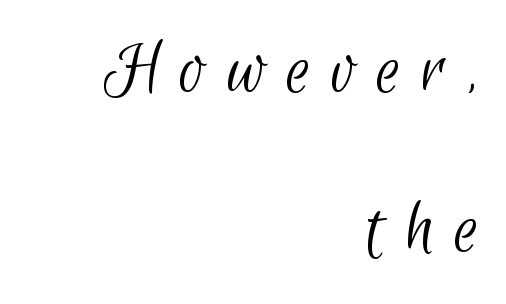
The image shows 79 px light, condensed sans-serif type; set right-aligned, loose line spacing (2.01x), unusually wide letter spacing (+0.26 em), not underlined; low stroke contrast and a small x-height.
